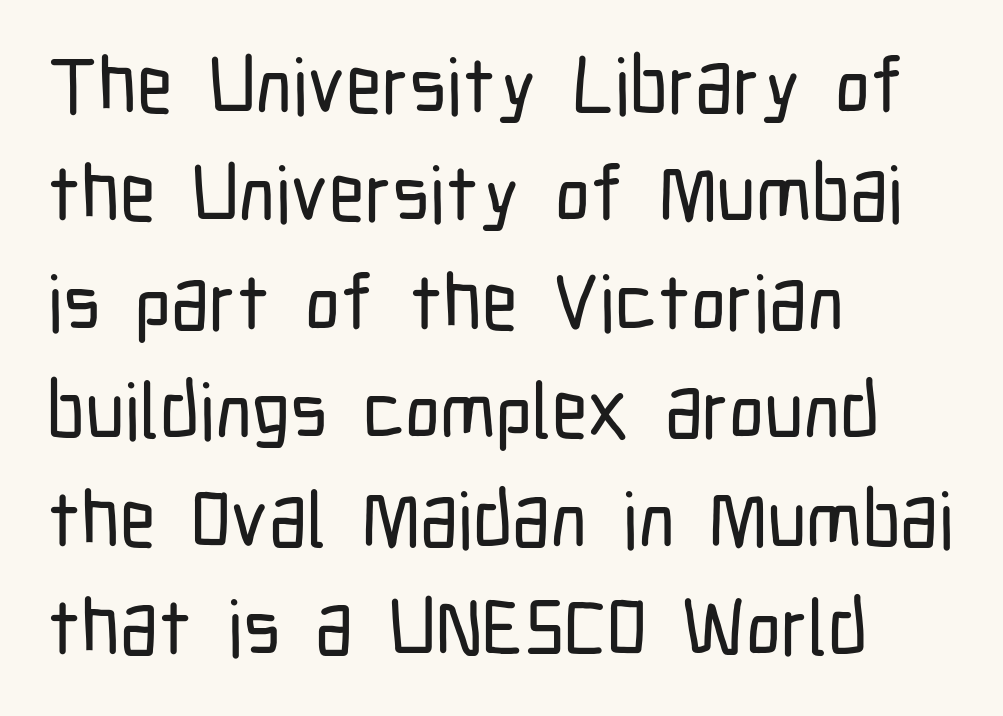
You can tell it's not italic because the verticals are truly vertical. Line beginnings align vertically; line endings do not. The letters advance in unequal steps, a hallmark of proportional type. Standard letterfit; no display-style spreading of the glyphs.
